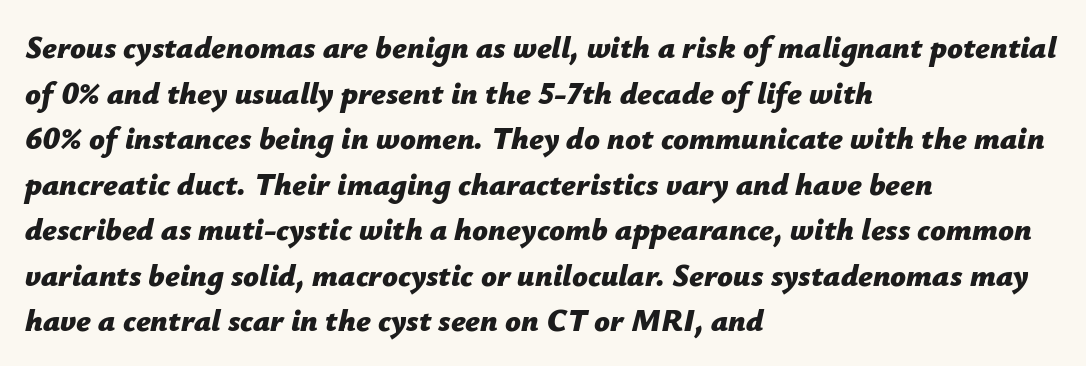
Q: Is the text bold? A: Yes.
Q: Is the text italic (slanted)? A: Yes, it leans right by about 12 degrees.
Q: Is the text underlined? A: No.
Q: How is the paragraph aligned? A: Left-aligned.
Q: Is the spacing between letters normal or unusually wide? A: Normal.
Q: Is the spacing between lines tight, normal or loose? A: Normal.
Q: Width (condensed, normal, or wide)? A: Normal.
Q: Stroke contrast? A: Low.
Q: x-height? A: Medium.
Q: Monospaced? A: No.
